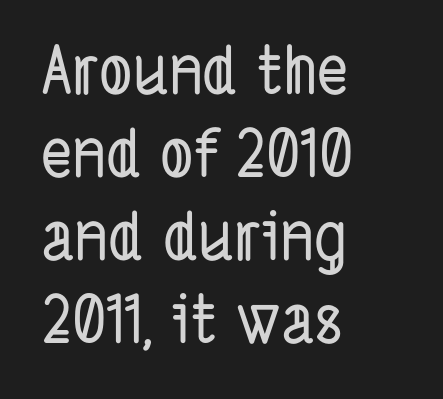
The image shows 66 px condensed sans-serif type; set left-aligned, normal line spacing (1.26x), normal letter spacing, not underlined; low stroke contrast and a medium x-height.
